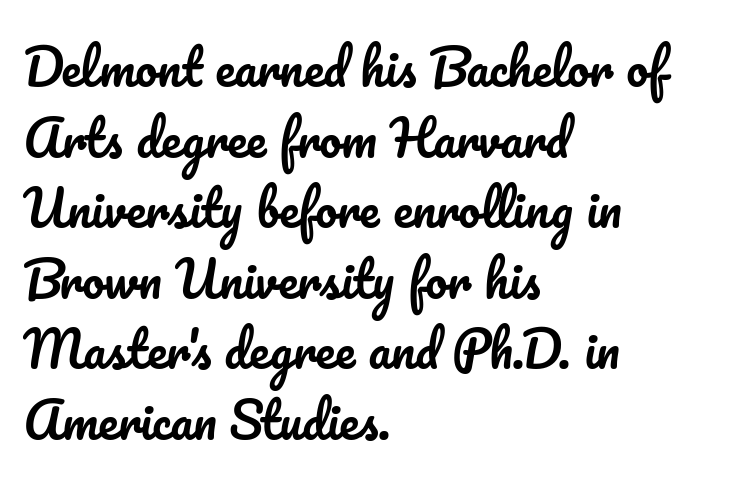
Nothing unusual about the tracking: characters are spaced as the font intends. Typeset ragged right — the left edge is the straight one. The glyphs are unaccompanied by any horizontal stroke below them. Do the characters align in a grid? No, the font is proportional.
